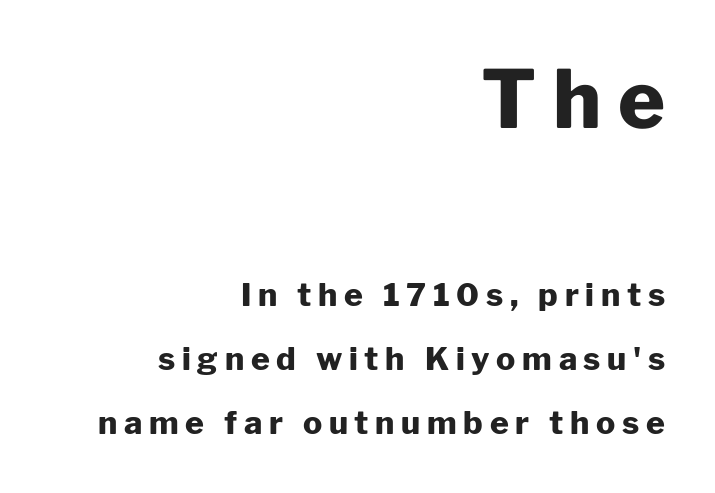
Q: Is the text bold? A: Yes.
Q: Is the text italic (slanted)? A: No, it is upright.
Q: Is the typeface a serif or a sans-serif typeface? A: Sans-serif.
Q: Is the text underlined? A: No.
Q: How is the paragraph aligned? A: Right-aligned.
Q: Is the spacing between letters normal or unusually wide? A: Unusually wide.
Q: Is the spacing between lines tight, normal or loose? A: Loose.
Q: Which block of text is set in a larger size, the first (top) or the second (bottom)? A: The first (top) one.
Q: Width (condensed, normal, or wide)? A: Normal.
Q: Stroke contrast? A: Low.
Q: x-height? A: Medium.
Q: Monospaced? A: No.
